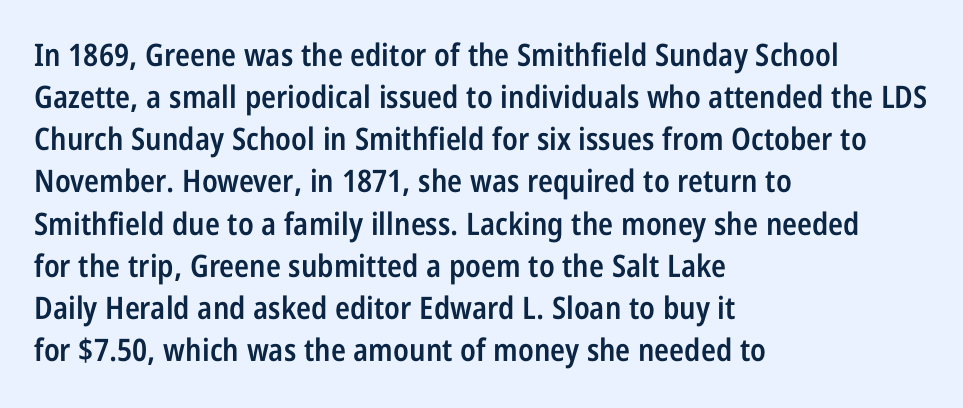
The image shows 31 px semibold, condensed sans-serif type, upright; set left-aligned, normal line spacing (1.36x), normal letter spacing, not underlined; low stroke contrast and a large x-height.
